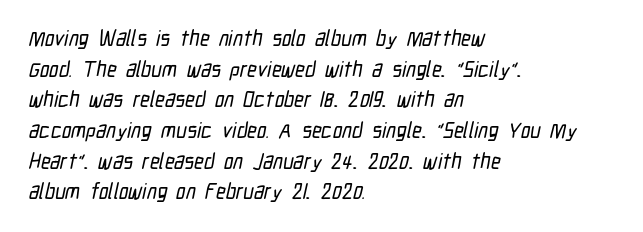
Q: Is the text underlined? A: No.
Q: How is the paragraph aligned? A: Left-aligned.
Q: Is the spacing between letters normal or unusually wide? A: Normal.
Q: Is the spacing between lines tight, normal or loose? A: Normal.
